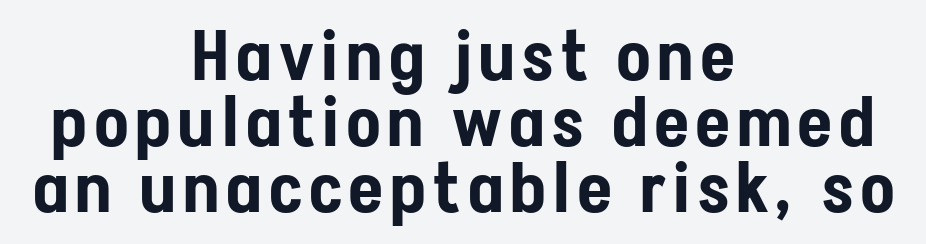
{"serif": "no", "italic": "no", "width": "condensed", "stroke_contrast": "low", "x_height": "medium", "monospaced": "no", "underline": "no", "align": "center", "line_spacing": "tight", "line_spacing_ratio": 0.96, "glyph_px": 69}
